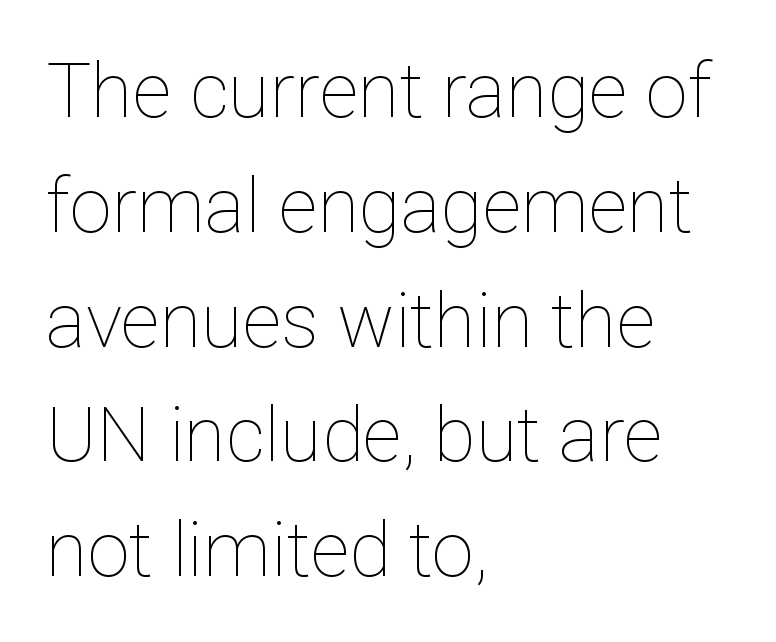
Each line starts at the same left margin while the right side varies. Between one letter and the next there's only the usual sliver of space. This is not heavy type; no bold has been used. The letters advance in unequal steps, a hallmark of proportional type.
